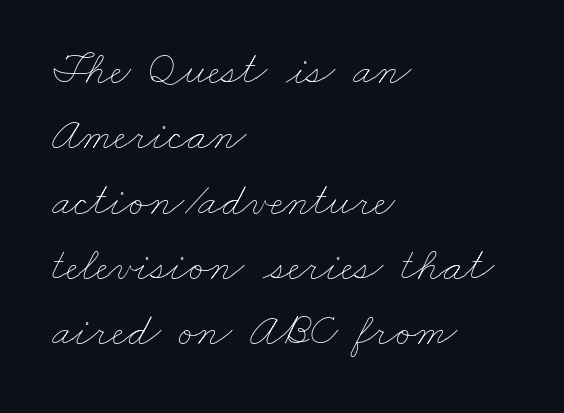
Q: Is the text bold? A: No.
Q: Is the text underlined? A: No.
Q: How is the paragraph aligned? A: Left-aligned.
Q: Is the spacing between letters normal or unusually wide? A: Normal.
Q: Is the spacing between lines tight, normal or loose? A: Normal.
Q: Width (condensed, normal, or wide)? A: Wide.
Q: Stroke contrast? A: Low.
Q: x-height? A: Small.
Q: Monospaced? A: No.
